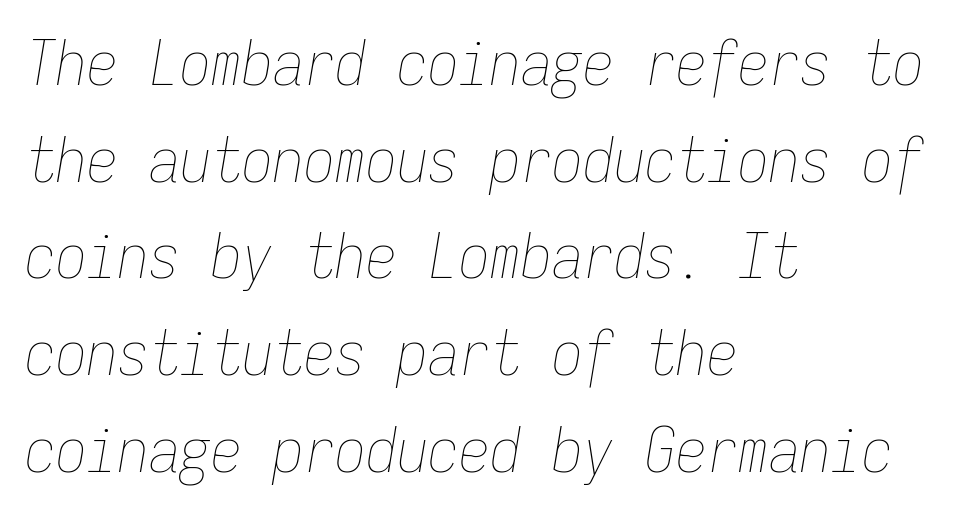
Posture: slanted. Lines of text with bare space underneath. What stands out about the letter spacing? Nothing — it is the standard amount. A student would call this left alignment; a typographer would say flush left, rag right. The passage shown is not bold in any degree. Every character here occupies the same horizontal width, giving the sample a typewriter-like rhythm.
